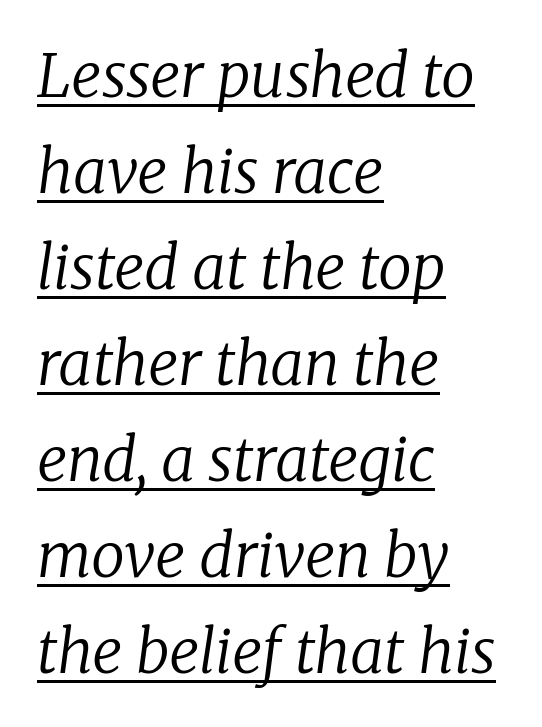
{"serif": "yes", "italic": "yes", "lean": "right", "slant_degrees": 8, "bold": "no", "weight": "regular", "width": "normal", "stroke_contrast": "low", "x_height": "medium", "monospaced": "no", "underline": "yes", "align": "left", "line_spacing": "normal", "line_spacing_ratio": 1.6, "letter_spacing": "normal", "letter_spacing_em": 0.0, "glyph_px": 60}
